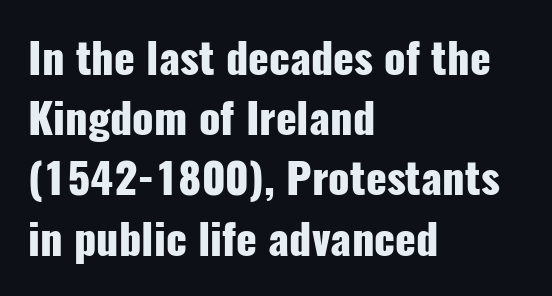
Line beginnings align vertically; line endings do not. Typographic density is high because the face is bold. To sum up the face: it is a sans, with no serifs. This sample has the flowing, uneven cadence of proportional lettering.
